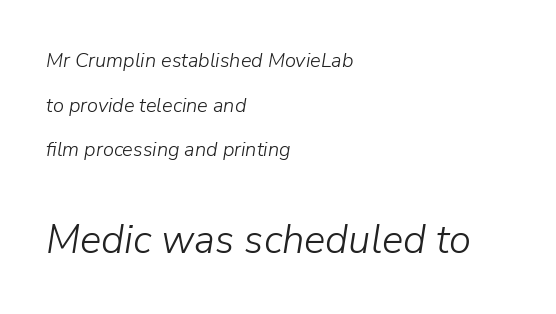
Q: Is the text bold? A: No.
Q: Is the text italic (slanted)? A: Yes, it leans right by about 9 degrees.
Q: Is the text underlined? A: No.
Q: How is the paragraph aligned? A: Left-aligned.
Q: Is the spacing between letters normal or unusually wide? A: Normal.
Q: Is the spacing between lines tight, normal or loose? A: Loose.
Q: Which block of text is set in a larger size, the first (top) or the second (bottom)? A: The second (bottom) one.
Q: Width (condensed, normal, or wide)? A: Normal.
Q: Stroke contrast? A: Low.
Q: x-height? A: Medium.
Q: Monospaced? A: No.
